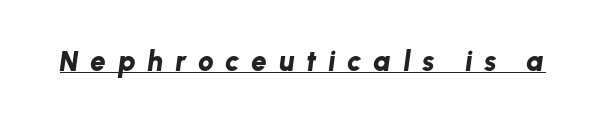
Pretty heavy lettering here — definitely bold. Does extra space separate the letters? Yes, quite a lot of it. A rule runs beneath these lines of type. Quick note: italic. Proportional: the letters do not fall into vertical columns.
